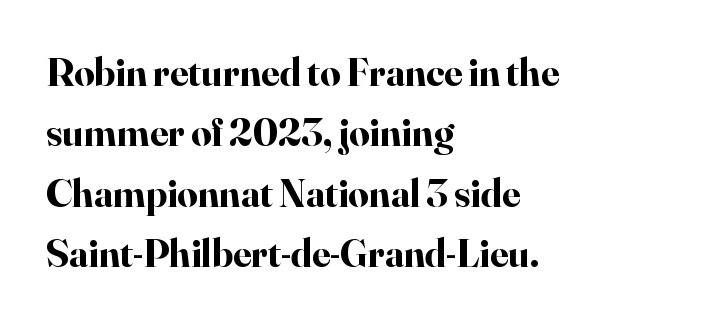
Q: Is the text bold? A: Yes.
Q: Is the text italic (slanted)? A: No, it is upright.
Q: Is the typeface a serif or a sans-serif typeface? A: Serif.
Q: Is the text underlined? A: No.
Q: How is the paragraph aligned? A: Left-aligned.
Q: Is the spacing between letters normal or unusually wide? A: Normal.
Q: Is the spacing between lines tight, normal or loose? A: Normal.
Q: Width (condensed, normal, or wide)? A: Normal.
Q: Stroke contrast? A: High.
Q: x-height? A: Small.
Q: Monospaced? A: No.
